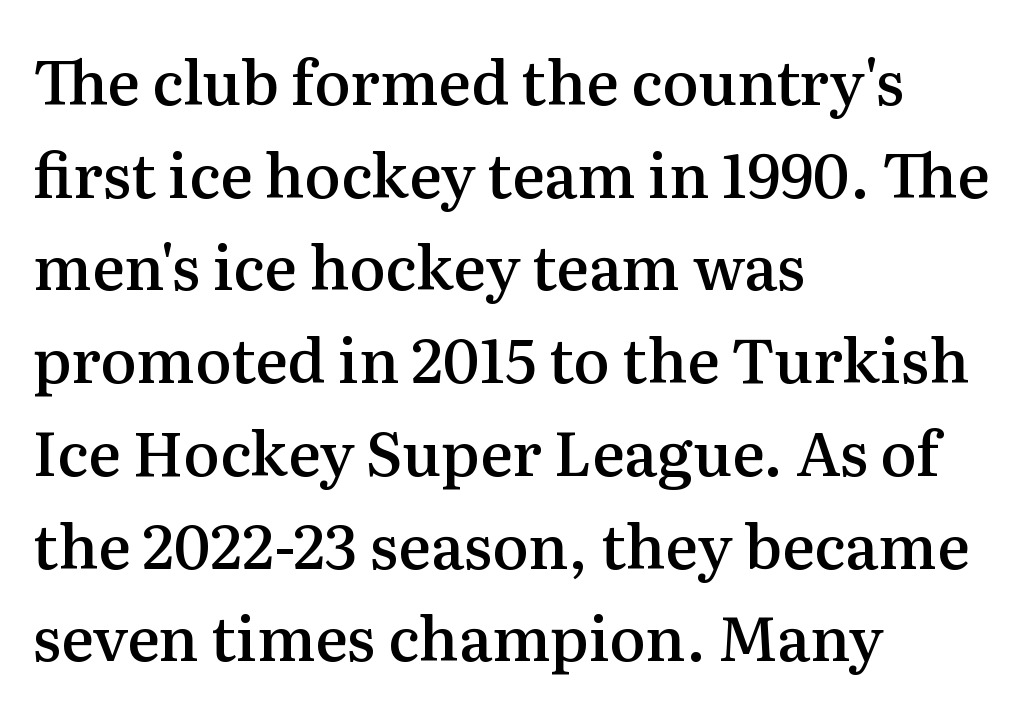
The image shows 61 px semibold serif type, upright; set left-aligned, normal line spacing (1.52x), normal letter spacing, not underlined; medium stroke contrast and a medium x-height.
